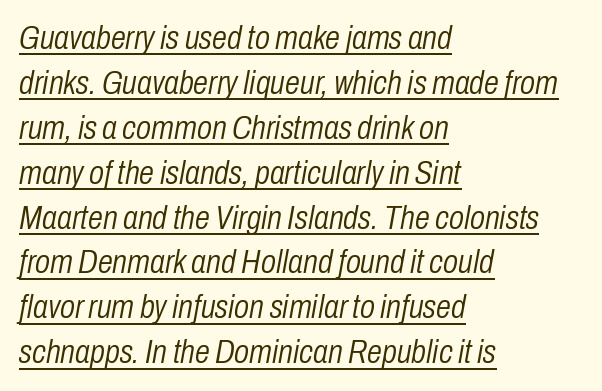
The image shows 34 px light, condensed type, italic (leaning right); set left-aligned, normal line spacing (1.32x), normal letter spacing, underlined; low stroke contrast and a medium x-height.
